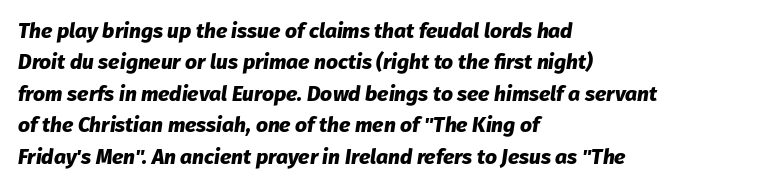
Q: Is the text bold? A: Yes.
Q: Is the text italic (slanted)? A: Yes, it leans right by about 8 degrees.
Q: Is the text underlined? A: No.
Q: How is the paragraph aligned? A: Left-aligned.
Q: Is the spacing between letters normal or unusually wide? A: Normal.
Q: Is the spacing between lines tight, normal or loose? A: Normal.
